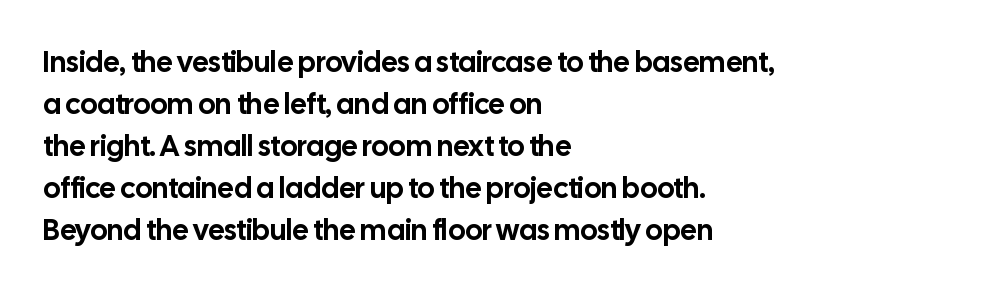
Q: Is the text italic (slanted)? A: No, it is upright.
Q: Is the typeface a serif or a sans-serif typeface? A: Sans-serif.
Q: Is the text underlined? A: No.
Q: How is the paragraph aligned? A: Left-aligned.
Q: Is the spacing between letters normal or unusually wide? A: Normal.
Q: Is the spacing between lines tight, normal or loose? A: Normal.
Q: Width (condensed, normal, or wide)? A: Normal.
Q: Stroke contrast? A: Low.
Q: x-height? A: Medium.
Q: Monospaced? A: No.
